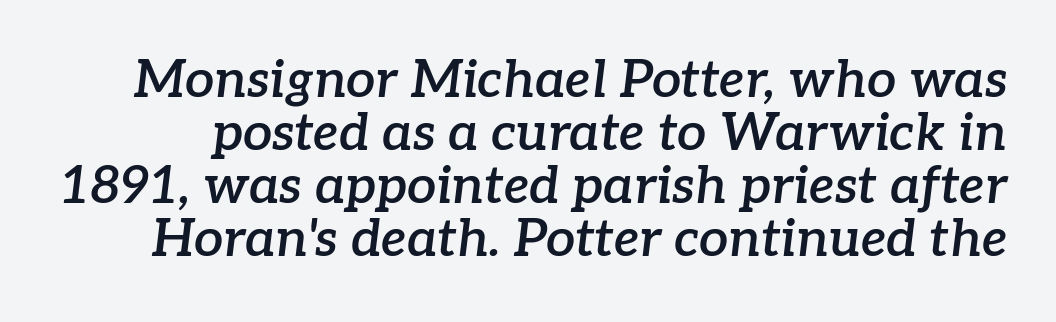
Q: Is the text bold? A: Semi-bold.
Q: Is the text italic (slanted)? A: Yes, it leans right by about 7 degrees.
Q: Is the typeface a serif or a sans-serif typeface? A: Serif.
Q: Is the text underlined? A: No.
Q: Is the spacing between letters normal or unusually wide? A: Normal.
Q: Is the spacing between lines tight, normal or loose? A: Tight.
Q: Width (condensed, normal, or wide)? A: Normal.
Q: Stroke contrast? A: Low.
Q: x-height? A: Medium.
Q: Monospaced? A: No.
